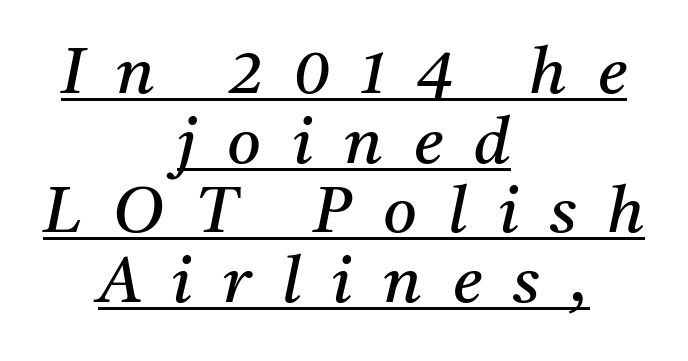
Q: Is the text bold? A: No.
Q: Is the text italic (slanted)? A: Yes, it leans right by about 11 degrees.
Q: Is the typeface a serif or a sans-serif typeface? A: Serif.
Q: Is the text underlined? A: Yes.
Q: How is the paragraph aligned? A: Centered.
Q: Is the spacing between letters normal or unusually wide? A: Unusually wide.
Q: Is the spacing between lines tight, normal or loose? A: Tight.
Q: Width (condensed, normal, or wide)? A: Normal.
Q: Stroke contrast? A: Medium.
Q: x-height? A: Medium.
Q: Monospaced? A: No.
